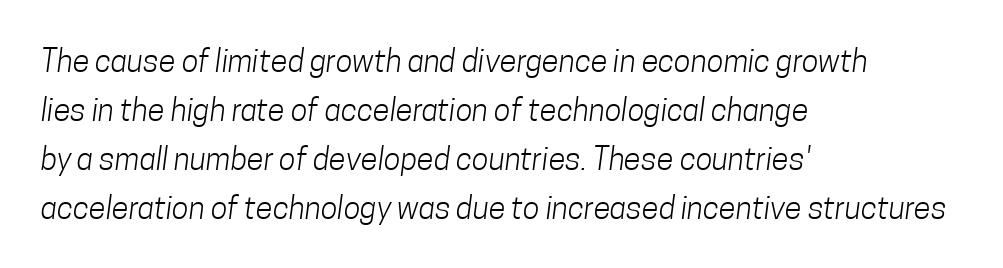
The passage shown has conventional tracking throughout. Is there much room between lines? A standard amount, neither cramped nor airy. This sample is left-justified, so line endings fall wherever the words run out. The letterforms sit at book weight or below. Descender tails drop into unmarked territory. Looks like regular typesetting: each glyph gets only the width it needs.
